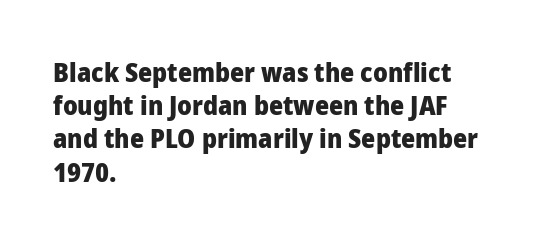
{"italic": "no", "bold": "yes", "underline": "no", "align": "left", "line_spacing_ratio": 1.23, "letter_spacing": "normal", "letter_spacing_em": 0.0, "glyph_px": 27}
